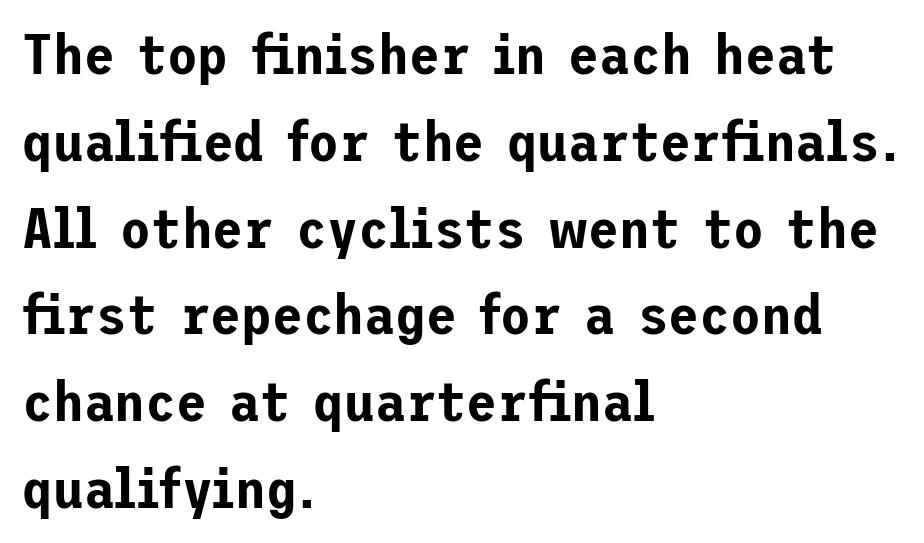
Italic: no, the glyphs are upright roman. Every row of glyphs begins at an identical x-position on the left. Nothing unusual about the tracking: characters are spaced as the font intends. Check under the words: just untouched page. The designer left line spacing at the default. The letters carry no serifs — their stems end cleanly without finishing strokes.
